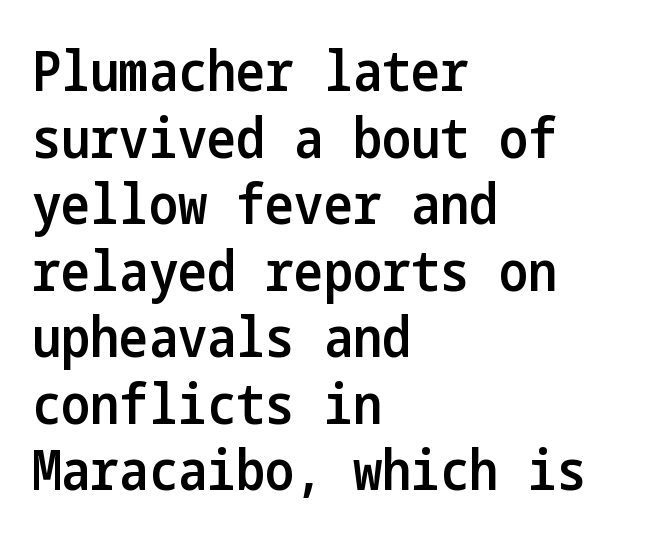
{"serif": "no", "italic": "no", "bold": "semi", "weight": "semibold", "width": "condensed", "stroke_contrast": "low", "x_height": "medium", "underline": "no", "align": "left", "line_spacing_ratio": 1.21, "letter_spacing": "normal", "letter_spacing_em": 0.0, "glyph_px": 55}
